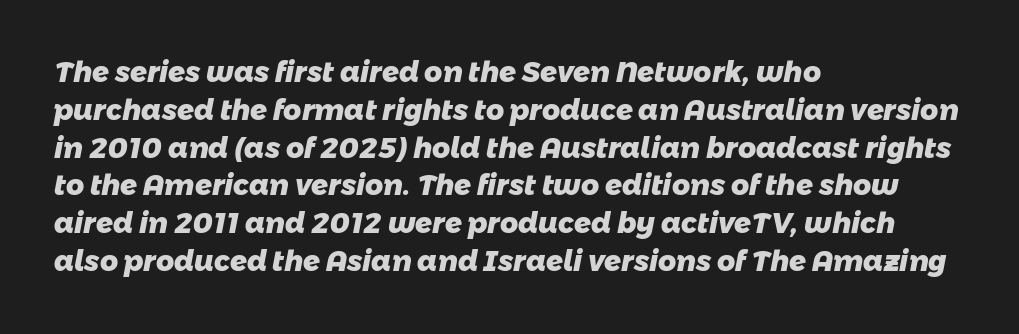
{"serif": "no", "bold": "yes", "weight": "heavy", "width": "normal", "stroke_contrast": "low", "x_height": "medium", "monospaced": "no", "underline": "no", "align": "left", "line_spacing": "normal", "line_spacing_ratio": 1.35, "letter_spacing": "normal", "letter_spacing_em": 0.0, "glyph_px": 28}
